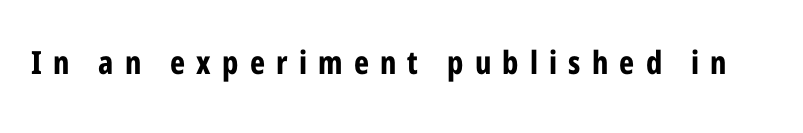
{"serif": "no", "italic": "no", "bold": "yes", "weight": "bold", "width": "condensed", "stroke_contrast": "low", "x_height": "medium", "monospaced": "no", "underline": "no", "letter_spacing": "wide", "letter_spacing_em": 0.35, "glyph_px": 32}
